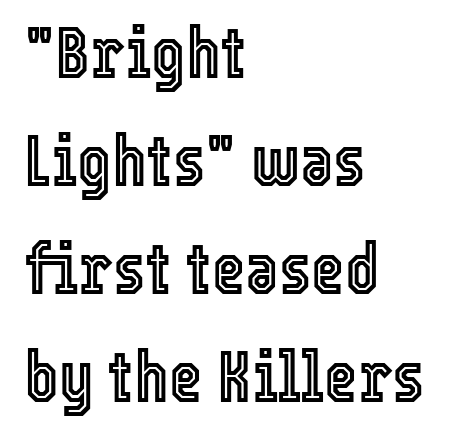
The type sits square on the baseline with zero lean. Check the space under the baseline: it is left empty. These lines are rendered in a variable-pitch font. Vertically, the passage feels balanced, rows spaced as you'd expect. The rendering anchors every line to the left-hand side. Nobody touched the tracking dial on this one.
